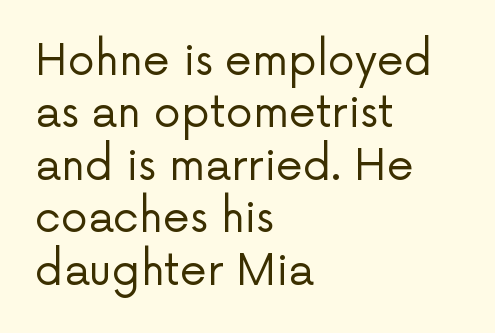
Q: Is the text bold? A: No.
Q: Is the text italic (slanted)? A: No, it is upright.
Q: Is the typeface a serif or a sans-serif typeface? A: Sans-serif.
Q: Is the text underlined? A: No.
Q: How is the paragraph aligned? A: Left-aligned.
Q: Is the spacing between letters normal or unusually wide? A: Normal.
Q: Width (condensed, normal, or wide)? A: Normal.
Q: Stroke contrast? A: Low.
Q: x-height? A: Medium.
Q: Monospaced? A: No.
